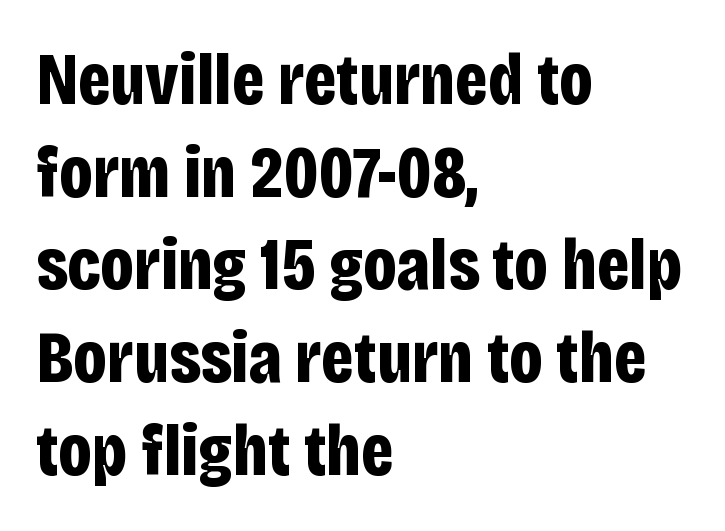
The rendering keeps characters at their native spacing. Underlining? Definitely not there. Think of a printed novel: that variable character pitch is what you see here. Type style note: lacks serifs. The glyphs have the mass of a bold cut. Tall strokes in this sample are plumb rather than angled.
